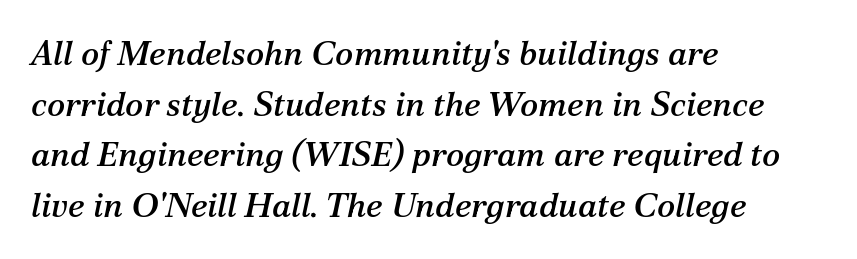
The image shows 34 px serif type, italic (leaning right); set left-aligned, normal line spacing (1.49x), normal letter spacing, not underlined; medium stroke contrast and a medium x-height.
